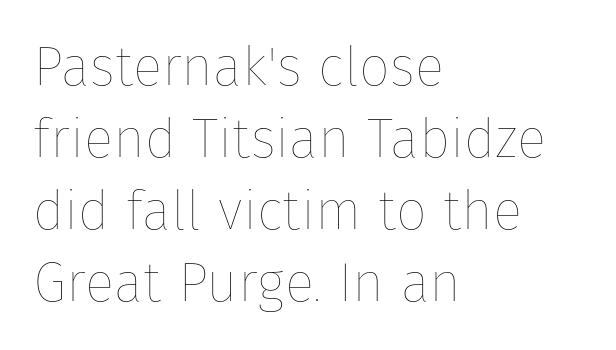
Q: Is the text bold? A: No.
Q: Is the text italic (slanted)? A: No, it is upright.
Q: Is the text underlined? A: No.
Q: How is the paragraph aligned? A: Left-aligned.
Q: Is the spacing between letters normal or unusually wide? A: Normal.
Q: Is the spacing between lines tight, normal or loose? A: Normal.
Q: Width (condensed, normal, or wide)? A: Normal.
Q: Stroke contrast? A: Low.
Q: x-height? A: Medium.
Q: Monospaced? A: No.
